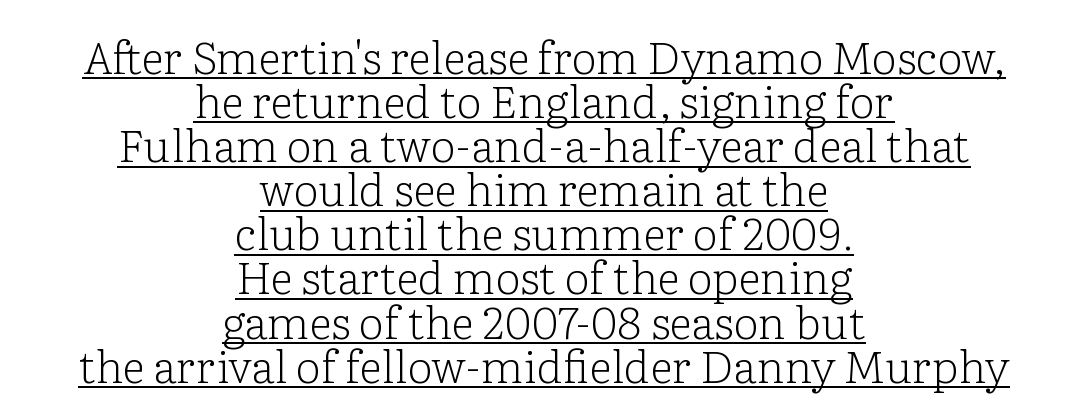
Q: Is the text bold? A: No.
Q: Is the text italic (slanted)? A: No, it is upright.
Q: Is the typeface a serif or a sans-serif typeface? A: Serif.
Q: Is the text underlined? A: Yes.
Q: How is the paragraph aligned? A: Centered.
Q: Is the spacing between letters normal or unusually wide? A: Normal.
Q: Is the spacing between lines tight, normal or loose? A: Tight.
Q: Width (condensed, normal, or wide)? A: Normal.
Q: Stroke contrast? A: Low.
Q: x-height? A: Medium.
Q: Monospaced? A: No.
